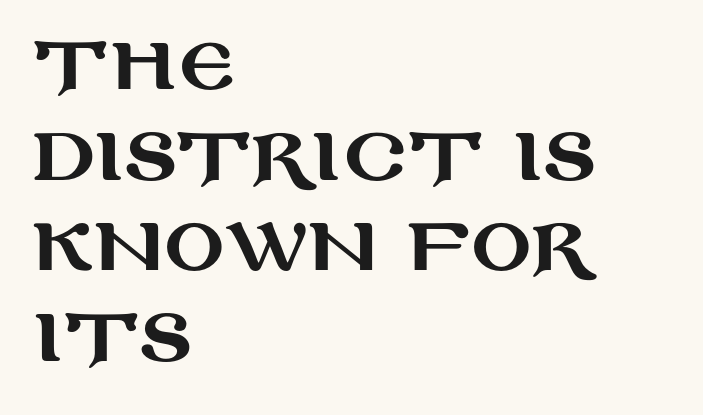
The image shows 75 px wide sans-serif type, upright; set left-aligned, line spacing 1.21x, normal letter spacing, not underlined; medium stroke contrast and a large x-height.
